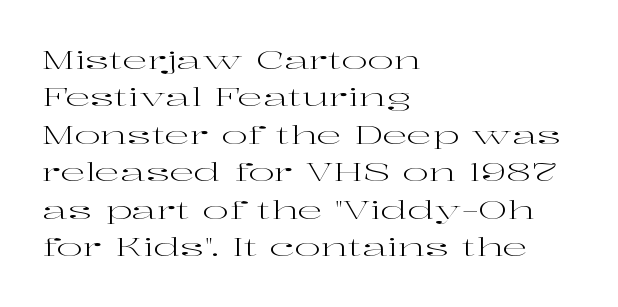
Q: Is the text bold? A: No.
Q: Is the text italic (slanted)? A: No, it is upright.
Q: Is the text underlined? A: No.
Q: How is the paragraph aligned? A: Left-aligned.
Q: Is the spacing between letters normal or unusually wide? A: Normal.
Q: Is the spacing between lines tight, normal or loose? A: Normal.
